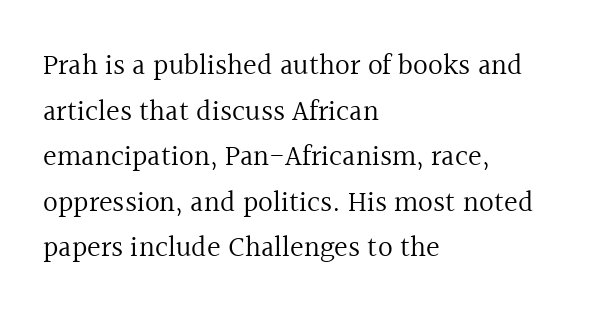
The typesetter chose a ragged-right arrangement here. A typesetter would call this proportional, since set widths differ per character. The rendering uses a moderate line-height, typical for paragraphs. Unbolded letterforms with no extra heft. Nobody drew a line under any word here. The face used here is seriffed, in the tradition of book romans.
